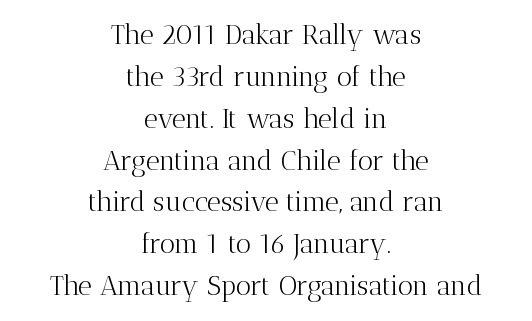
How would I describe the line gaps? Plain and ordinary. This is roman type, the default non-slanted kind. Reading down the block, each line starts at a different indent, mirrored at its end. Has an underline been added? It has not. The strokes carry an ordinary text weight at most. The tracking reads as untouched default to a designer's eye.
